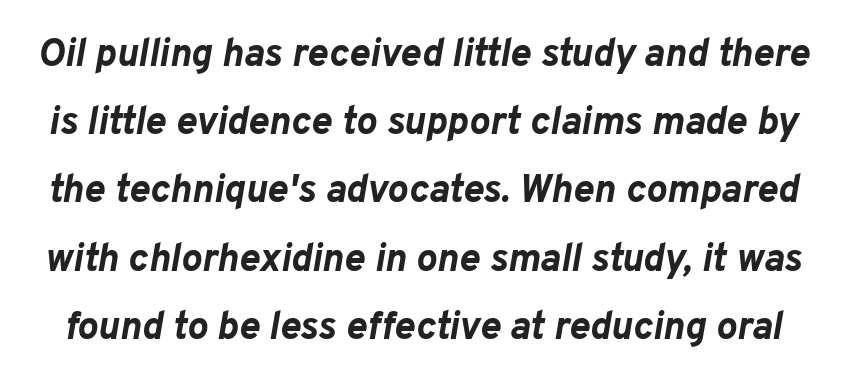
The image shows 39 px bold type, italic (leaning right); set line spacing 1.75x, normal letter spacing, not underlined; low stroke contrast and a medium x-height.
